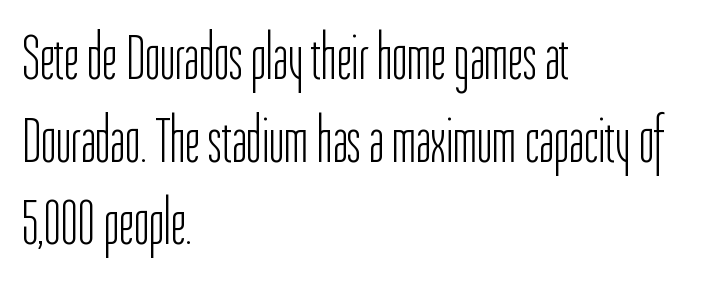
Q: Is the text bold? A: No.
Q: Is the text italic (slanted)? A: No, it is upright.
Q: Is the typeface a serif or a sans-serif typeface? A: Sans-serif.
Q: Is the text underlined? A: No.
Q: How is the paragraph aligned? A: Left-aligned.
Q: Is the spacing between letters normal or unusually wide? A: Normal.
Q: Is the spacing between lines tight, normal or loose? A: Normal.
Q: Width (condensed, normal, or wide)? A: Condensed.
Q: Stroke contrast? A: Low.
Q: x-height? A: Medium.
Q: Monospaced? A: No.
